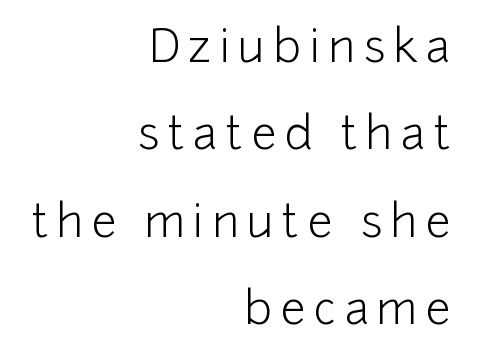
The image shows 45 px light sans-serif type, upright; set right-aligned, loose line spacing (1.94x), not underlined; low stroke contrast and a medium x-height.
